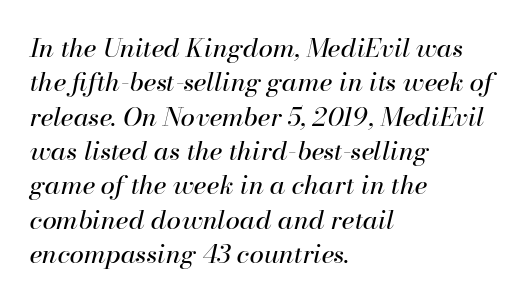
{"italic": "yes", "lean": "right", "slant_degrees": 13, "bold": "no", "underline": "no", "align": "left", "line_spacing": "normal", "line_spacing_ratio": 1.32, "letter_spacing": "normal", "letter_spacing_em": 0.0, "glyph_px": 26}
